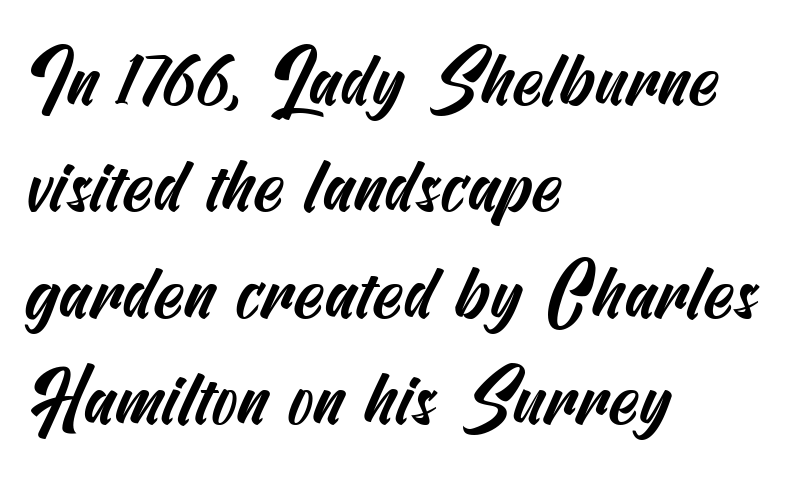
{"serif": "no", "width": "condensed", "stroke_contrast": "medium", "x_height": "small", "underline": "no", "align": "left", "line_spacing": "normal", "line_spacing_ratio": 1.4, "letter_spacing": "normal", "letter_spacing_em": 0.0, "glyph_px": 76}
